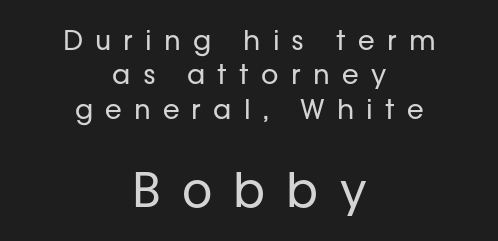
The rendering uses natural spacing where letterforms have individual widths. This reads as an unemphasized weight, regular at the heaviest. The lines in this sample share a center point and differ in where they start and stop. Descenders are the only things crossing below the line. Size hierarchy here favors the trailing block over the leading one. A sans-serif font was chosen for this passage.
